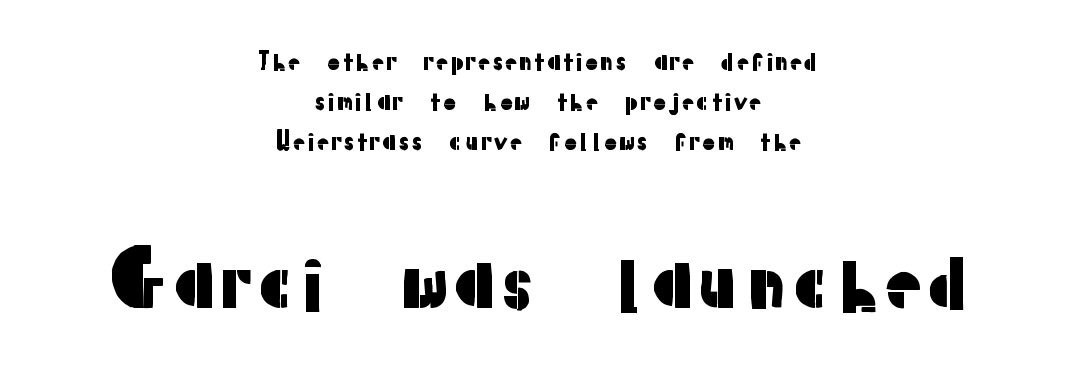
The image shows 74 px sans-serif type, upright; set centered, normal line spacing (1.61x), normal letter spacing, not underlined; the second (bottom) block is 2.96x larger; low stroke contrast and a medium x-height.
